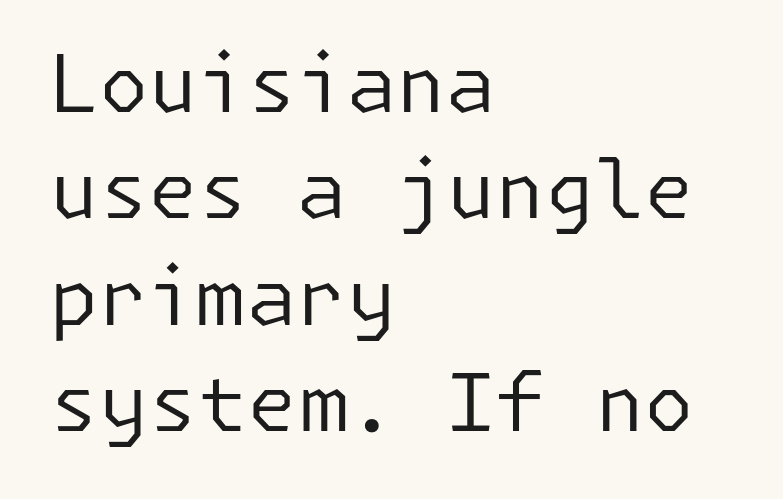
Is there much room between lines? A standard amount, neither cramped nor airy. The letters stand upright; this is a roman face. Stems here are at most as thick as an everyday book face. Clear beneath every line of the passage. Letterform terminals end flat and unadorned throughout the passage.
